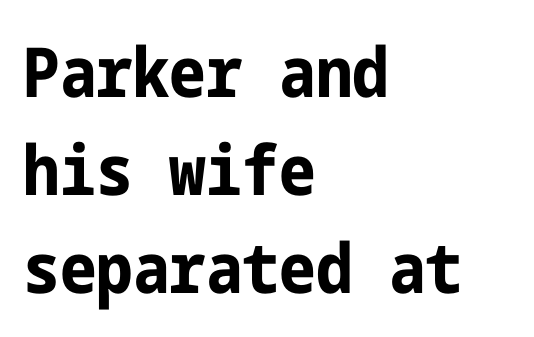
Is there any slant? The stems are plumb. The lines sit at an ordinary, default distance from one another. Plain, unruled lines of type. What stands out about the letter spacing? Nothing — it is the standard amount. The compositor pushed each line to the left boundary. These words are printed bold, with thick strokes throughout.
